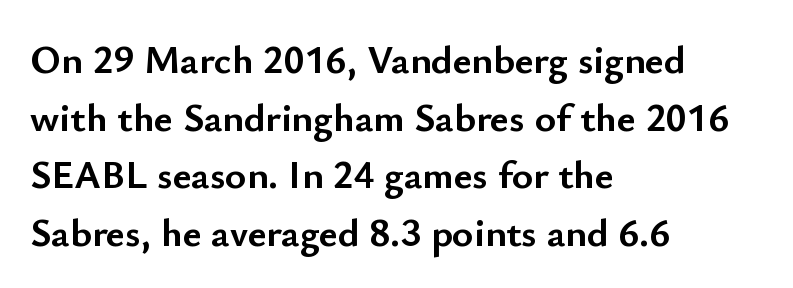
{"serif": "no", "italic": "no", "bold": "yes", "weight": "semibold", "width": "normal", "stroke_contrast": "low", "x_height": "small", "monospaced": "no", "underline": "no", "align": "left", "line_spacing": "normal", "line_spacing_ratio": 1.44, "letter_spacing": "normal", "letter_spacing_em": 0.0, "glyph_px": 40}
